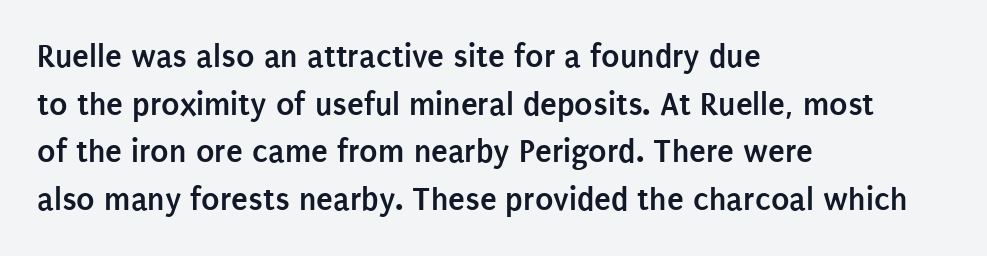
The image shows 34 px semibold, condensed sans-serif type, upright; set left-aligned, normal line spacing (1.4x), normal letter spacing, not underlined; low stroke contrast and a large x-height.
